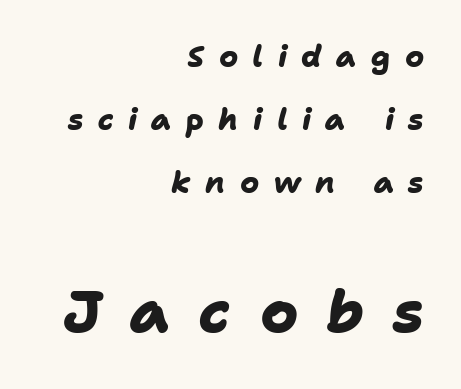
{"serif": "no", "bold": "yes", "weight": "heavy", "width": "normal", "stroke_contrast": "low", "x_height": "medium", "monospaced": "no", "underline": "no", "align": "right", "line_spacing": "loose", "line_spacing_ratio": 2.17, "letter_spacing": "wide", "letter_spacing_em": 0.5, "larger_block": "second", "size_ratio": 2.0, "glyph_px": 58}
